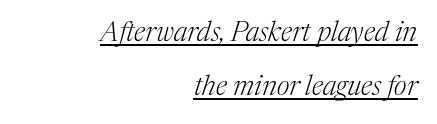
The image shows 28 px light serif type, italic (leaning right); set right-aligned, loose line spacing (1.94x), normal letter spacing, underlined; medium stroke contrast and a medium x-height.
